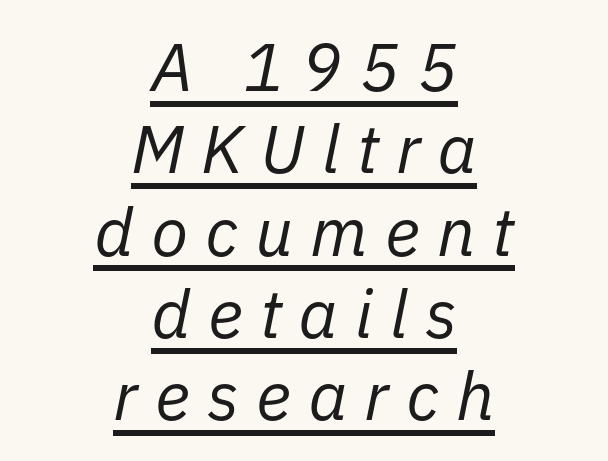
{"italic": "yes", "lean": "right", "slant_degrees": 11, "bold": "no", "weight": "regular", "width": "normal", "stroke_contrast": "low", "x_height": "medium", "monospaced": "no", "underline": "yes", "align": "center", "line_spacing_ratio": 1.21, "letter_spacing": "wide", "letter_spacing_em": 0.25, "glyph_px": 68}
